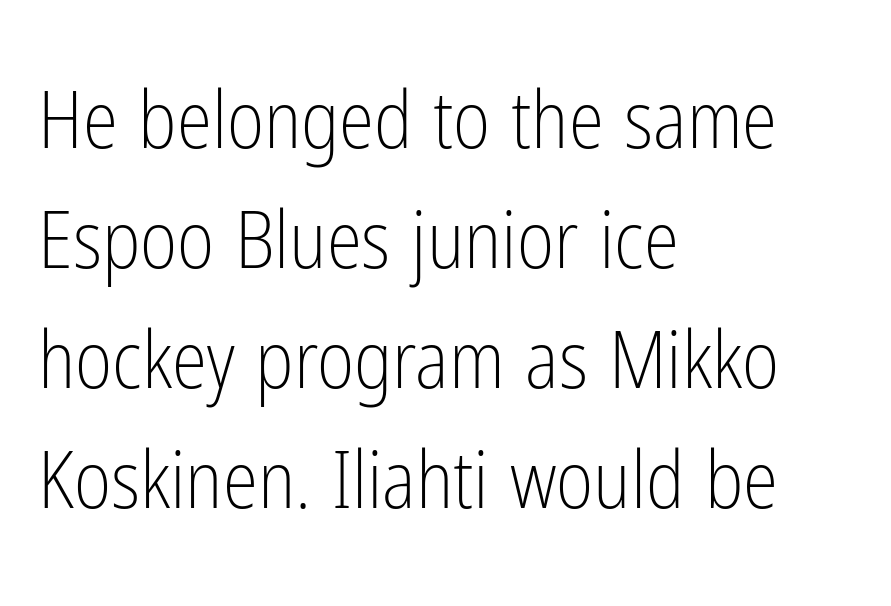
Letters rest on an invisible, unmarked baseline. Notice how the stems are strictly vertical — no italics here. In terms of letterspacing, this is plain default setting. This sample is left-justified, so line endings fall wherever the words run out.
